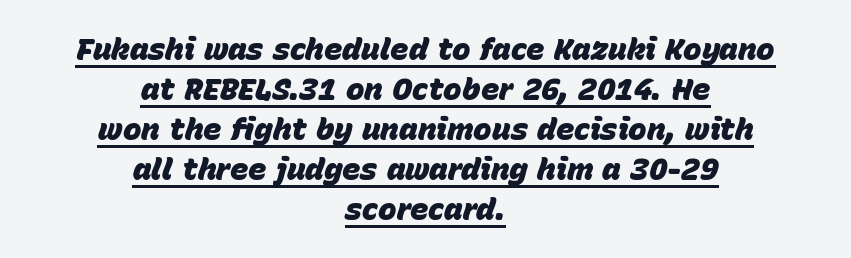
The glyphs have the mass of a bold cut. Character widths vary here, with narrow letters taking less room than wide ones. In CSS terms this would be text-align: center. Students, observe the line beneath the letters — that is underlining. Designer's note — italics engaged.
